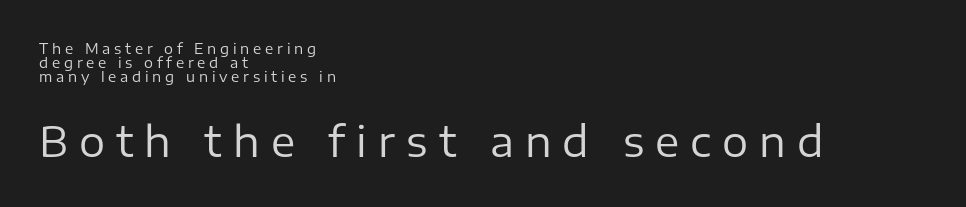
The image shows 41 px regular-weight sans-serif type, upright; set left-aligned, tight line spacing (1.01x), unusually wide letter spacing (+0.27 em), not underlined; the second (bottom) block is 2.93x larger; low stroke contrast and a medium x-height.
